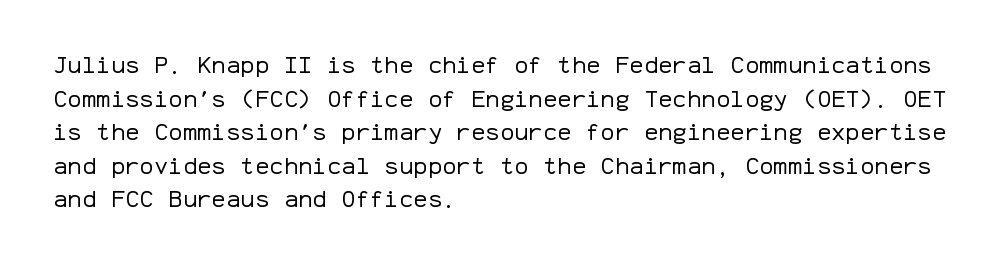
{"italic": "no", "bold": "no", "underline": "no", "align": "left", "line_spacing": "normal", "line_spacing_ratio": 1.4, "letter_spacing": "normal", "letter_spacing_em": 0.0, "glyph_px": 24}
